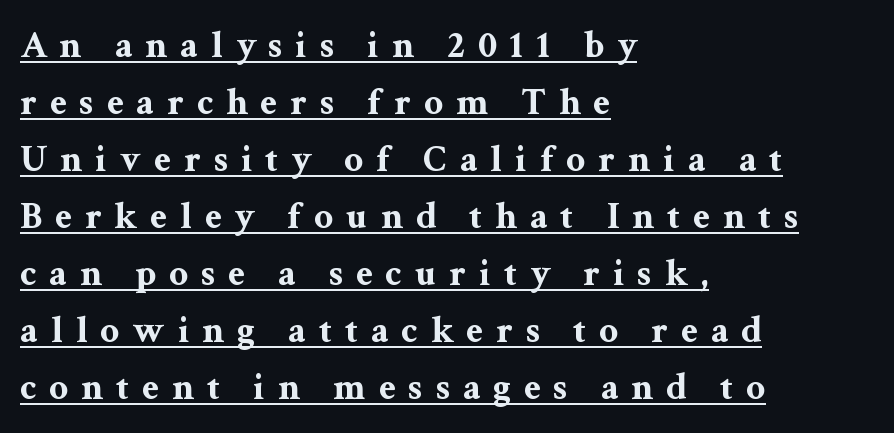
{"serif": "yes", "italic": "no", "bold": "yes", "weight": "bold", "width": "wide", "stroke_contrast": "medium", "x_height": "medium", "monospaced": "no", "underline": "yes", "align": "left", "line_spacing": "normal", "line_spacing_ratio": 1.5, "letter_spacing": "wide", "letter_spacing_em": 0.33, "glyph_px": 38}
